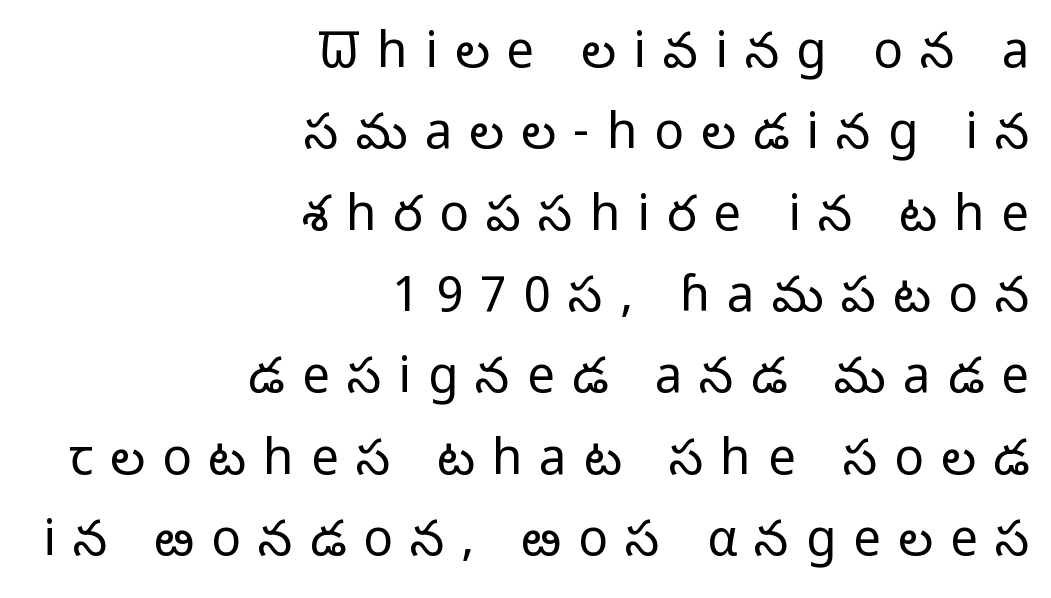
{"serif": "no", "italic": "no", "bold": "no", "weight": "light", "width": "normal", "stroke_contrast": "low", "x_height": "medium", "monospaced": "no", "underline": "no", "align": "right", "line_spacing": "normal", "line_spacing_ratio": 1.66, "letter_spacing": "wide", "letter_spacing_em": 0.35, "glyph_px": 49}
